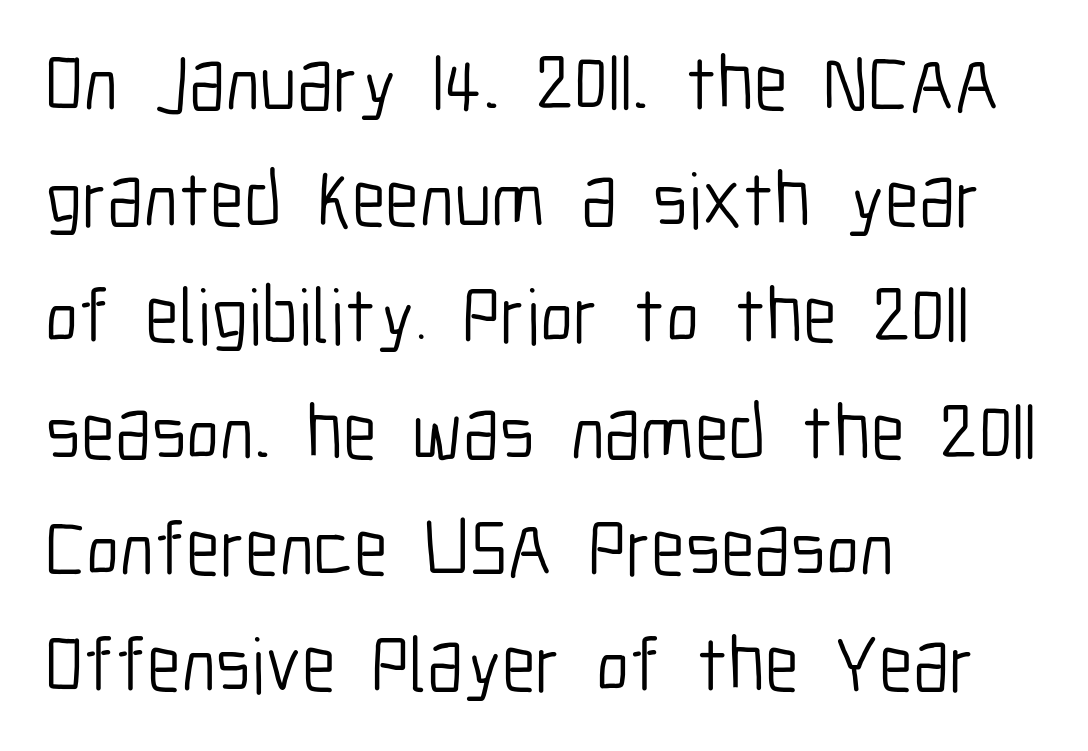
Q: Is the text bold? A: No.
Q: Is the text italic (slanted)? A: No, it is upright.
Q: Is the typeface a serif or a sans-serif typeface? A: Sans-serif.
Q: Is the text underlined? A: No.
Q: How is the paragraph aligned? A: Left-aligned.
Q: Is the spacing between letters normal or unusually wide? A: Normal.
Q: Is the spacing between lines tight, normal or loose? A: Normal.
Q: Width (condensed, normal, or wide)? A: Condensed.
Q: Stroke contrast? A: Low.
Q: x-height? A: Medium.
Q: Monospaced? A: No.
